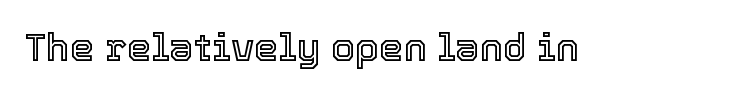
Proportional: the letters do not fall into vertical columns. When letters stand straight like this, we call the style roman or upright. The tracking reads as untouched default to a designer's eye. Check the space under the baseline: it is left empty.
